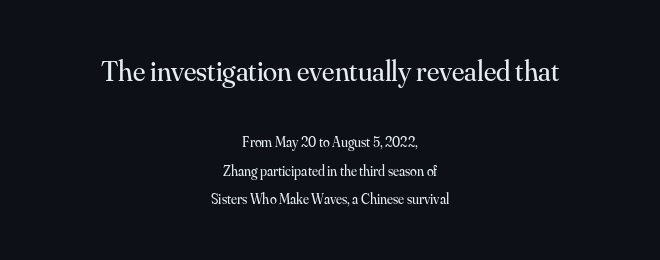
Q: Is the text bold? A: No.
Q: Is the text italic (slanted)? A: No, it is upright.
Q: Is the typeface a serif or a sans-serif typeface? A: Serif.
Q: Is the text underlined? A: No.
Q: How is the paragraph aligned? A: Centered.
Q: Is the spacing between letters normal or unusually wide? A: Normal.
Q: Is the spacing between lines tight, normal or loose? A: Loose.
Q: Which block of text is set in a larger size, the first (top) or the second (bottom)? A: The first (top) one.
Q: Width (condensed, normal, or wide)? A: Normal.
Q: Stroke contrast? A: Medium.
Q: x-height? A: Small.
Q: Monospaced? A: No.
